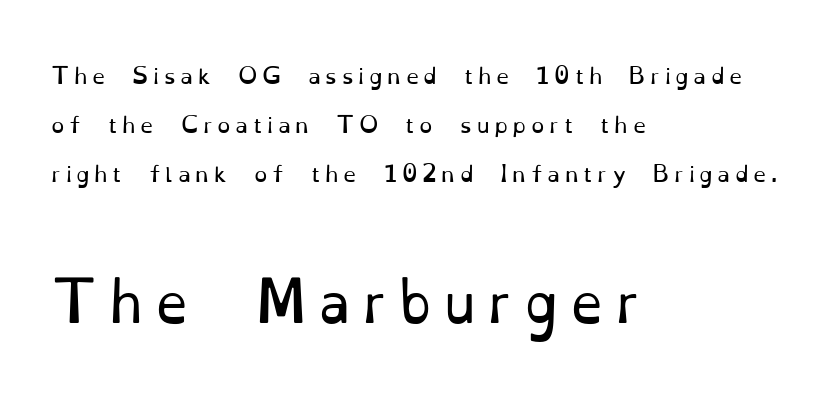
Underline: absent. Short note: letters widely spaced. In CSS terms this would be text-align: left. It's the straight-up-and-down kind of type. Is the type heavy? It reads as light-to-regular instead.
